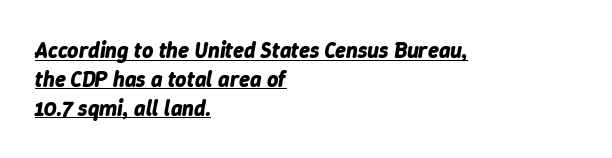
The image shows 22 px bold type, italic (leaning right); set left-aligned, normal line spacing (1.31x), normal letter spacing, underlined.
